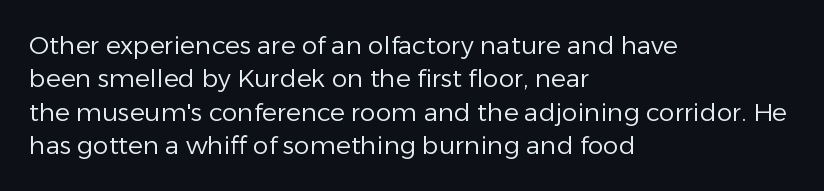
{"italic": "no", "bold": "no", "underline": "no", "align": "left", "line_spacing": "normal", "line_spacing_ratio": 1.34, "letter_spacing": "normal", "letter_spacing_em": 0.0, "glyph_px": 25}
